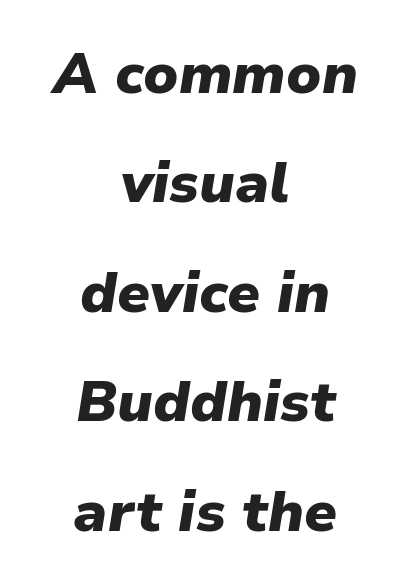
The image shows 57 px heavy type, italic (leaning right); set centered, loose line spacing (1.92x), normal letter spacing, not underlined; low stroke contrast and a medium x-height.
